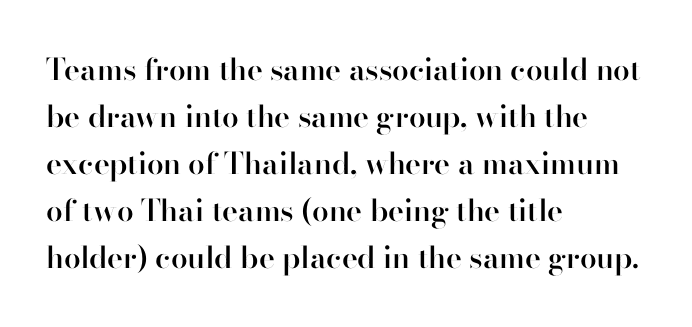
The image shows 30 px semibold sans-serif type, upright; set left-aligned, normal line spacing (1.57x), normal letter spacing, not underlined; high stroke contrast and a small x-height.
